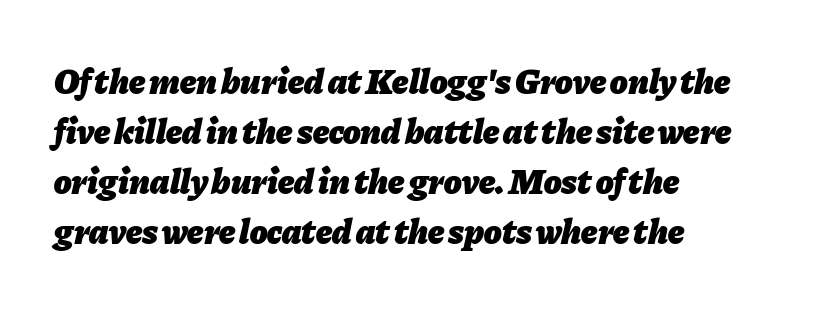
{"italic": "yes", "lean": "right", "slant_degrees": 11, "bold": "yes", "weight": "heavy", "width": "normal", "stroke_contrast": "low", "x_height": "medium", "monospaced": "no", "underline": "no", "align": "left", "line_spacing": "normal", "line_spacing_ratio": 1.39, "letter_spacing": "normal", "letter_spacing_em": 0.0, "glyph_px": 36}
